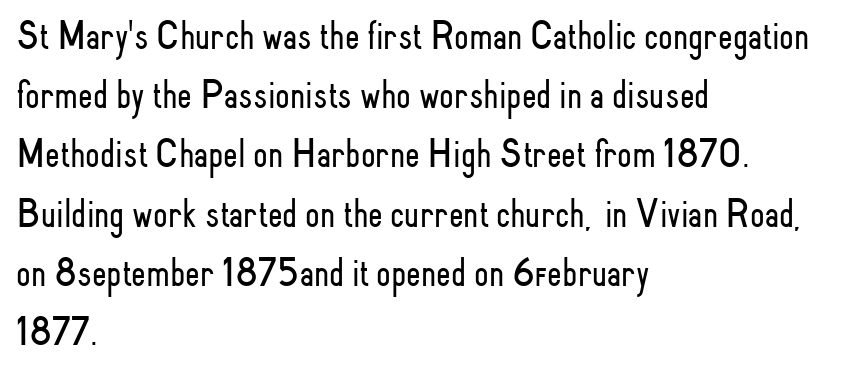
Stem width sits at or under what a default text font uses. In terms of leading, this rendering sits right in the middle. Unlike italic type, these characters show no tilt at all. You could not count columns in this text — the font is proportionally spaced. This sample is left-justified, so line endings fall wherever the words run out.
